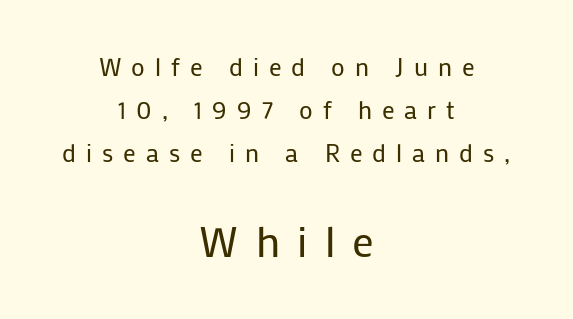
The image shows 43 px regular-weight sans-serif type, upright; set centered, line spacing 1.72x, unusually wide letter spacing (+0.4 em), not underlined; the second (bottom) block is 1.72x larger; low stroke contrast and a medium x-height.
